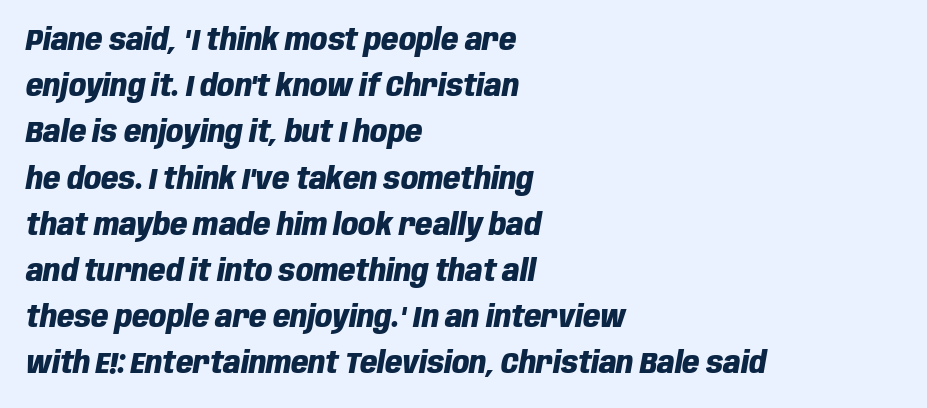
Bold? Absolutely — the strokes are thick and heavy. Note the varied advance widths — an 'i' is clearly narrower than an 'm'. You could call the tracking neutral — neither tight nor loose. Italic: yes, the glyphs are oblique. Has an underline been added? It has not. The setting favours the left margin, as ordinary paragraphs usually do.
